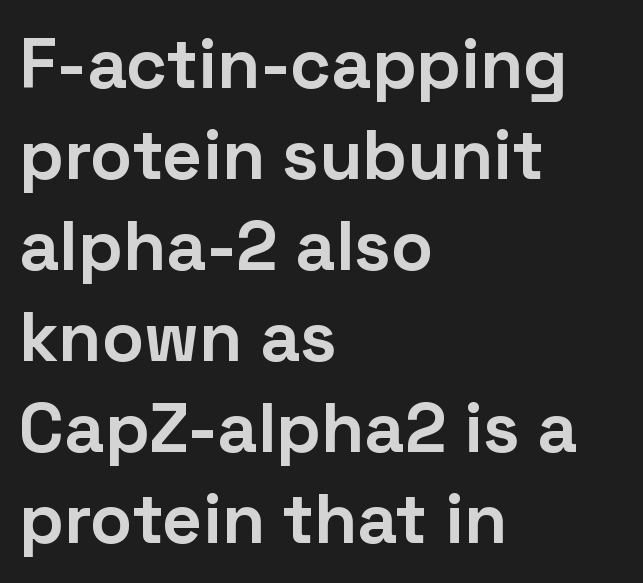
{"serif": "no", "italic": "no", "bold": "yes", "weight": "bold", "width": "normal", "stroke_contrast": "low", "x_height": "medium", "monospaced": "no", "underline": "no", "align": "left", "line_spacing": "normal", "line_spacing_ratio": 1.3, "letter_spacing": "normal", "letter_spacing_em": 0.0, "glyph_px": 70}
